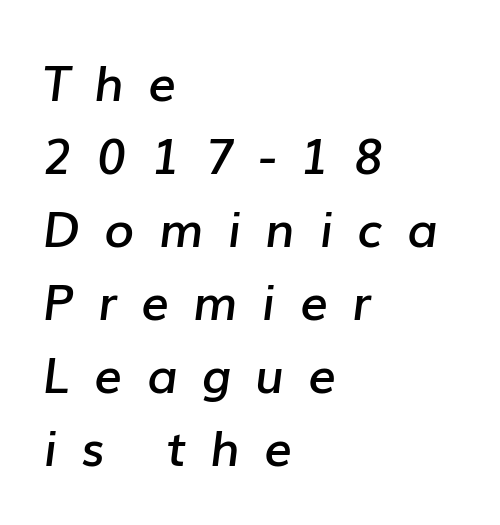
{"italic": "yes", "lean": "right", "slant_degrees": 7, "bold": "semi", "weight": "semibold", "width": "normal", "stroke_contrast": "low", "x_height": "medium", "monospaced": "no", "underline": "no", "align": "left", "line_spacing": "normal", "line_spacing_ratio": 1.49, "letter_spacing": "wide", "letter_spacing_em": 0.49, "glyph_px": 49}
